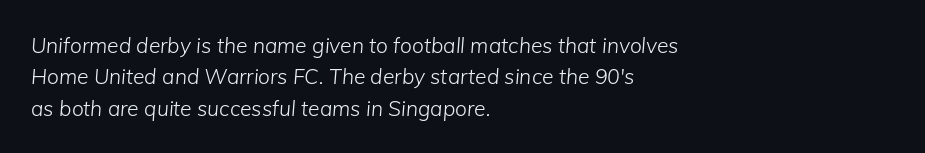
Each stroke keeps to a modest, everyday thickness or less. The rendering applies a slant to the glyphs. The paragraph has a hard left edge and a soft right edge. Look at the tracking — it's just the regular setting, nothing added. Underlining? Definitely not there.
